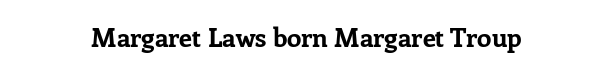
The image shows 26 px bold type, upright; set centered, normal letter spacing, not underlined.
